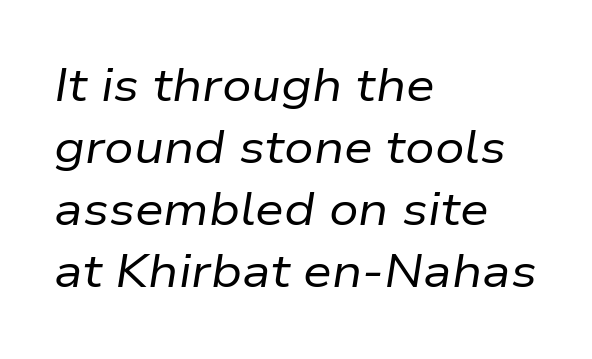
Ink coverage per letter is moderate at most. The compositor pushed each line to the left boundary. Words appear dense and cohesive because spacing is normal. A bare baseline throughout the passage. Quick note: italic. Vertical spacing — default.
